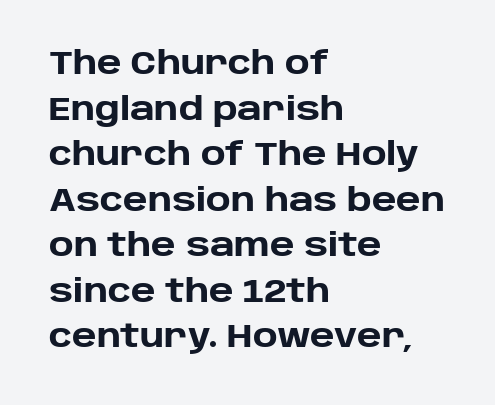
Q: Is the text bold? A: Yes.
Q: Is the text italic (slanted)? A: No, it is upright.
Q: Is the typeface a serif or a sans-serif typeface? A: Sans-serif.
Q: Is the text underlined? A: No.
Q: How is the paragraph aligned? A: Left-aligned.
Q: Is the spacing between letters normal or unusually wide? A: Normal.
Q: Is the spacing between lines tight, normal or loose? A: Normal.
Q: Width (condensed, normal, or wide)? A: Normal.
Q: Stroke contrast? A: Low.
Q: x-height? A: Large.
Q: Monospaced? A: No.
